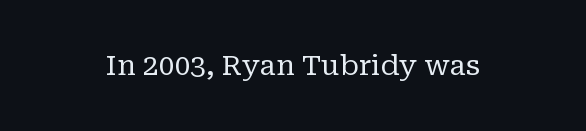
The image shows 28 px regular-weight serif type, upright; set normal letter spacing, not underlined; low stroke contrast and a medium x-height.
